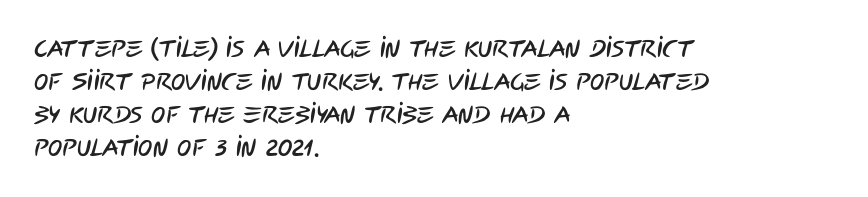
The image shows 24 px text type; set left-aligned, normal line spacing (1.38x), normal letter spacing, not underlined.
